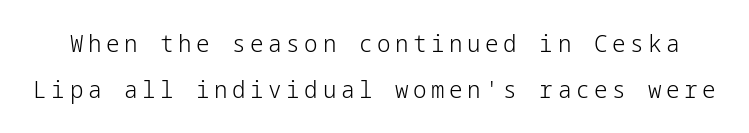
{"italic": "no", "bold": "no", "underline": "no", "line_spacing": "loose", "line_spacing_ratio": 1.92, "glyph_px": 24}
